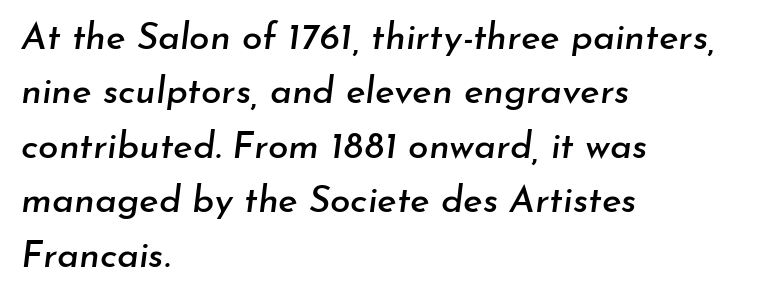
Has an underline been added? It has not. Short and long lines alike share a common starting point at left. Rows of type keep a routine distance in the vertical direction. Think of a printed novel: that variable character pitch is what you see here. The line texture is even and compact thanks to regular tracking.
